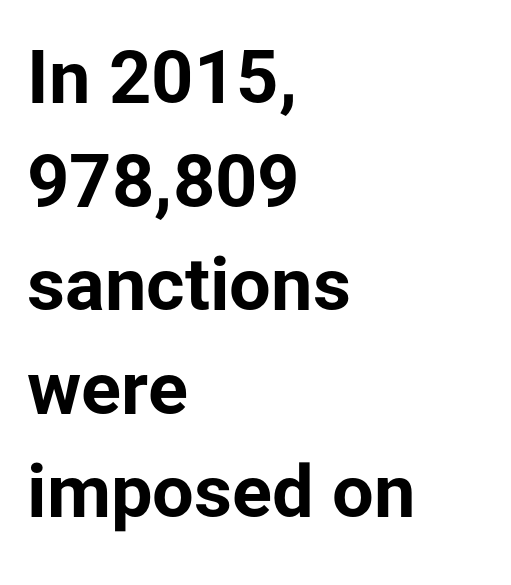
The image shows 74 px bold sans-serif type, upright; set left-aligned, normal line spacing (1.4x), normal letter spacing, not underlined; low stroke contrast and a medium x-height.
